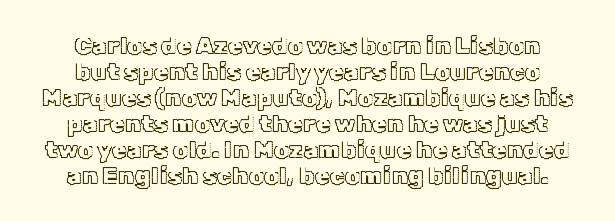
{"italic": "no", "underline": "no", "align": "center", "line_spacing": "tight", "line_spacing_ratio": 1.08, "letter_spacing": "normal", "letter_spacing_em": 0.0, "glyph_px": 24}
